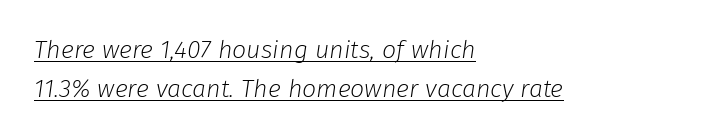
{"italic": "yes", "lean": "right", "slant_degrees": 8, "bold": "no", "underline": "yes", "align": "left", "line_spacing": "normal", "line_spacing_ratio": 1.57, "letter_spacing": "normal", "letter_spacing_em": 0.0, "glyph_px": 25}
